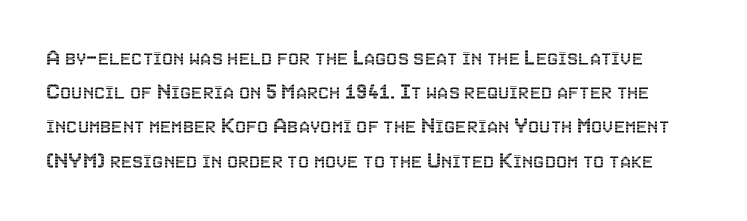
The image shows 25 px text type, upright; set normal line spacing (1.37x), normal letter spacing, not underlined.
